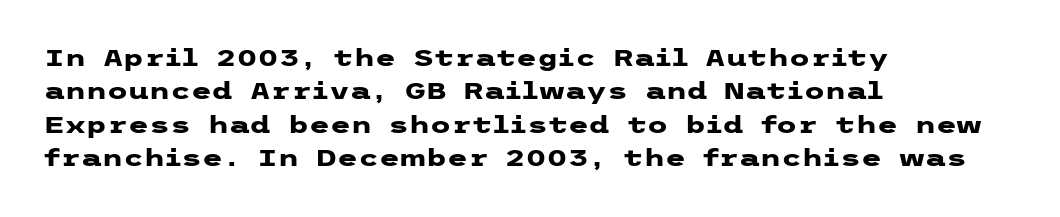
{"italic": "no", "bold": "yes", "underline": "no", "align": "left", "line_spacing": "normal", "line_spacing_ratio": 1.39, "letter_spacing": "normal", "letter_spacing_em": 0.0, "glyph_px": 24}
